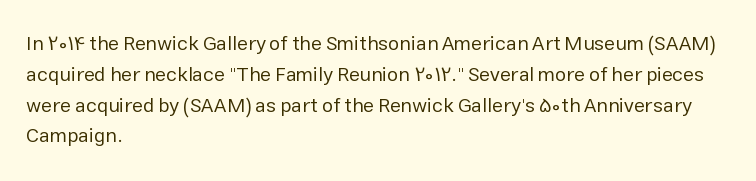
{"italic": "no", "bold": "no", "underline": "no", "align": "left", "line_spacing": "normal", "line_spacing_ratio": 1.54, "letter_spacing": "normal", "letter_spacing_em": 0.0, "glyph_px": 20}
